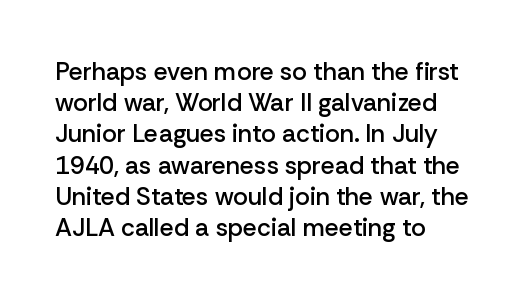
The image shows 25 px text type, upright; set left-aligned, normal line spacing (1.25x), normal letter spacing, not underlined.
